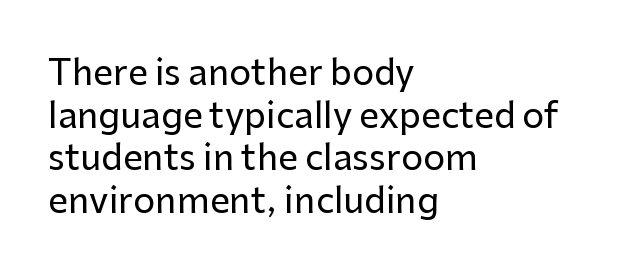
Each letter keeps its own natural width here, so spacing adapts to shape. Notice how the stems are strictly vertical — no italics here. Compared with a centered layout, this one pins lines to the left instead. The string is rendered with underlining switched off.
